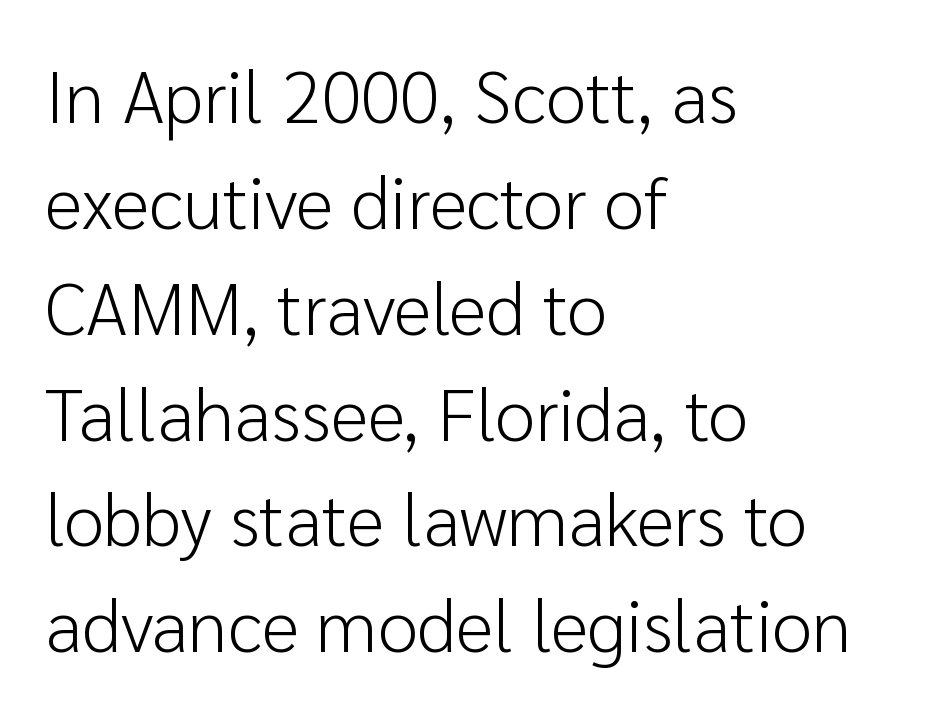
{"serif": "no", "italic": "no", "bold": "no", "weight": "light", "width": "normal", "stroke_contrast": "low", "x_height": "medium", "monospaced": "no", "underline": "no", "align": "left", "line_spacing": "normal", "line_spacing_ratio": 1.45, "letter_spacing": "normal", "letter_spacing_em": 0.0, "glyph_px": 73}
